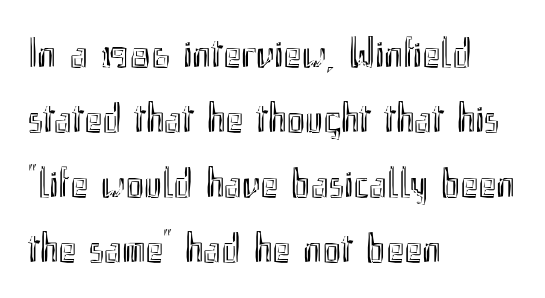
Q: Is the text italic (slanted)? A: No, it is upright.
Q: Is the text underlined? A: No.
Q: How is the paragraph aligned? A: Left-aligned.
Q: Is the spacing between letters normal or unusually wide? A: Normal.
Q: Is the spacing between lines tight, normal or loose? A: Normal.
Q: Width (condensed, normal, or wide)? A: Condensed.
Q: x-height? A: Small.
Q: Monospaced? A: No.
